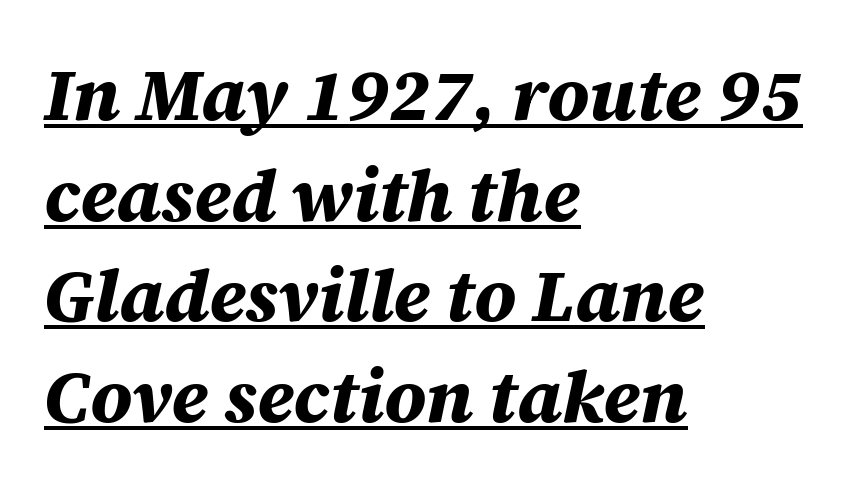
Here the glyphs are tracked normally, forming tight word shapes. The face used here appears with an underline applied. Think of a printed novel: that variable character pitch is what you see here. The text carries the slant typical of an italic or oblique font. Line starts are locked; line ends wander.
